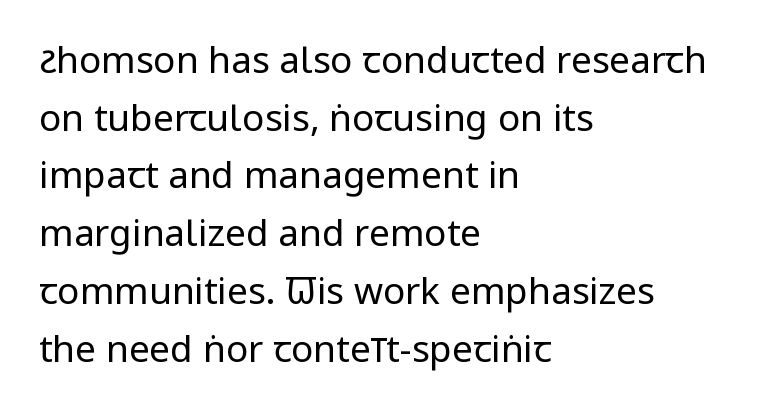
The image shows 37 px regular-weight, condensed sans-serif type, upright; set left-aligned, normal line spacing (1.56x), normal letter spacing, not underlined; low stroke contrast and a large x-height.
